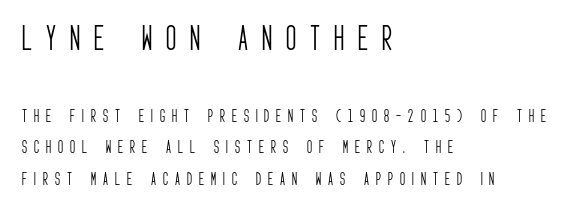
The image shows 28 px light, condensed sans-serif type, upright; set left-aligned, loose line spacing (2.26x), unusually wide letter spacing (+0.5 em), not underlined; the first (top) block is 2.0x larger; low stroke contrast and a large x-height.
